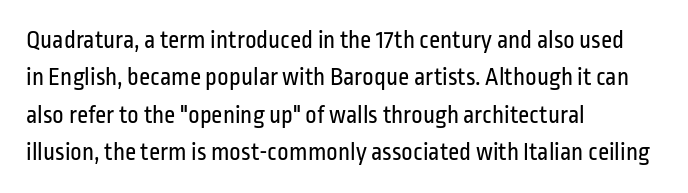
In CSS terms this would be text-align: left. Descenders are the only things crossing below the line. One glance says typical: line gaps are just what's usual. This is the regular roman posture of the typeface.
